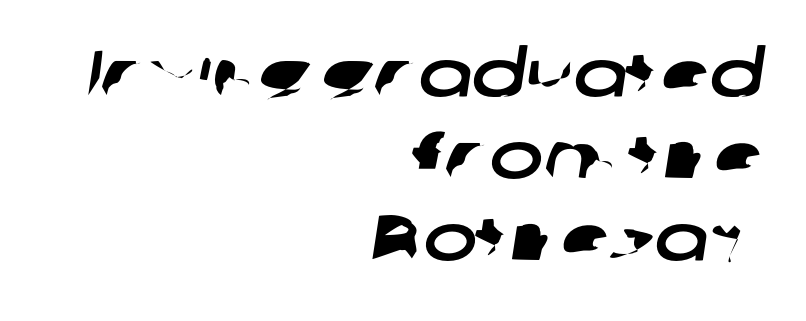
{"serif": "no", "width": "wide", "stroke_contrast": "low", "x_height": "medium", "monospaced": "no", "underline": "no", "align": "right", "line_spacing": "normal", "line_spacing_ratio": 1.28, "letter_spacing": "normal", "letter_spacing_em": 0.0, "glyph_px": 64}
